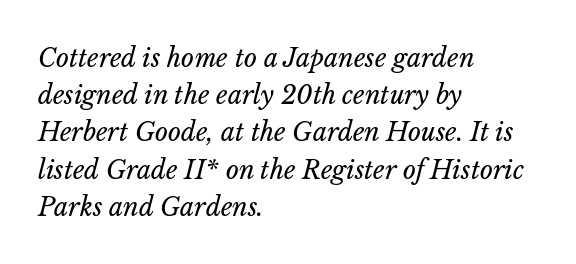
Q: Is the text bold? A: No.
Q: Is the text italic (slanted)? A: Yes, it leans right by about 14 degrees.
Q: Is the text underlined? A: No.
Q: How is the paragraph aligned? A: Left-aligned.
Q: Is the spacing between letters normal or unusually wide? A: Normal.
Q: Is the spacing between lines tight, normal or loose? A: Normal.
